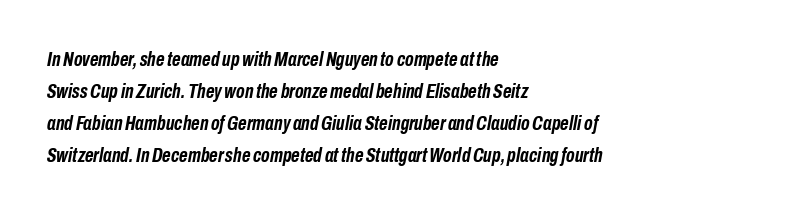
Italic? Definitely — the glyphs are oblique. Visually the block forms a straight wall on the left and a jagged coastline on the right. Descender tails drop into unmarked territory. The vertical gap from one line to the next is medium. Between one letter and the next there's only the usual sliver of space. The rendering uses a bold face; every stroke is thick and dark.
